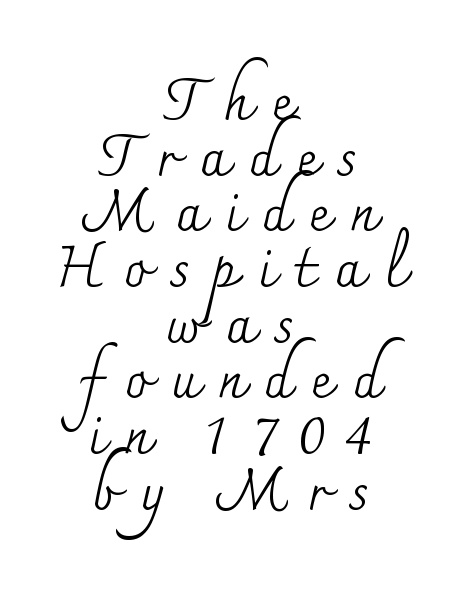
Q: Is the text bold? A: No.
Q: Is the text italic (slanted)? A: Yes.
Q: Is the typeface a serif or a sans-serif typeface? A: Serif.
Q: Is the text underlined? A: No.
Q: How is the paragraph aligned? A: Centered.
Q: Is the spacing between letters normal or unusually wide? A: Unusually wide.
Q: Is the spacing between lines tight, normal or loose? A: Tight.
Q: Width (condensed, normal, or wide)? A: Normal.
Q: Stroke contrast? A: Medium.
Q: x-height? A: Small.
Q: Monospaced? A: No.
